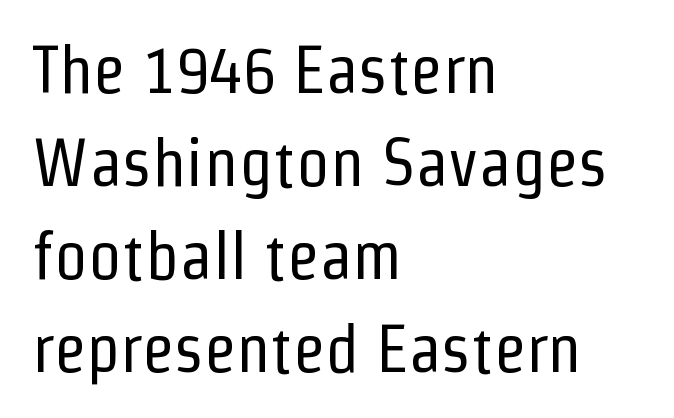
Q: Is the text bold? A: No.
Q: Is the text italic (slanted)? A: No, it is upright.
Q: Is the typeface a serif or a sans-serif typeface? A: Sans-serif.
Q: Is the text underlined? A: No.
Q: How is the paragraph aligned? A: Left-aligned.
Q: Is the spacing between letters normal or unusually wide? A: Normal.
Q: Is the spacing between lines tight, normal or loose? A: Normal.
Q: Width (condensed, normal, or wide)? A: Condensed.
Q: Stroke contrast? A: Low.
Q: x-height? A: Medium.
Q: Monospaced? A: No.
